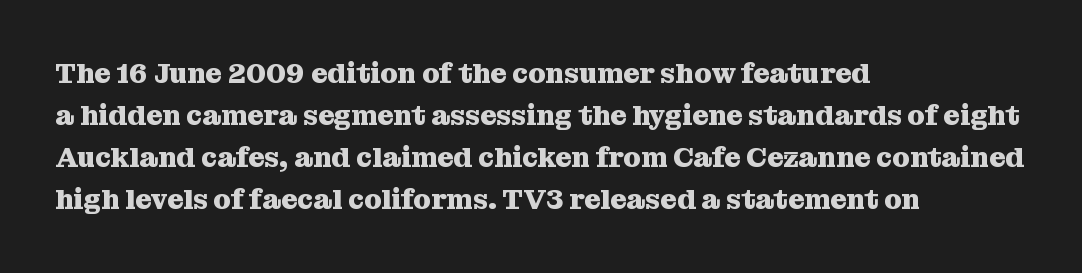
{"serif": "yes", "italic": "no", "bold": "yes", "weight": "heavy", "width": "normal", "stroke_contrast": "medium", "x_height": "medium", "monospaced": "no", "underline": "no", "align": "left", "line_spacing": "normal", "line_spacing_ratio": 1.5, "letter_spacing": "normal", "letter_spacing_em": 0.0, "glyph_px": 28}
